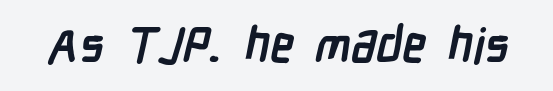
{"serif": "no", "bold": "yes", "weight": "semibold", "width": "condensed", "stroke_contrast": "low", "x_height": "medium", "monospaced": "no", "underline": "no", "letter_spacing": "normal", "letter_spacing_em": 0.0, "glyph_px": 48}
